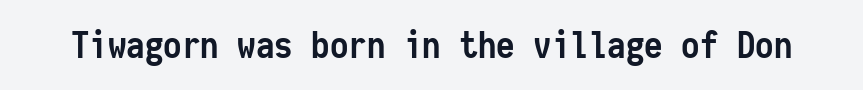
{"serif": "no", "italic": "no", "bold": "yes", "weight": "semibold", "width": "condensed", "stroke_contrast": "low", "x_height": "medium", "monospaced": "yes", "underline": "no", "letter_spacing": "normal", "letter_spacing_em": 0.0, "glyph_px": 37}
